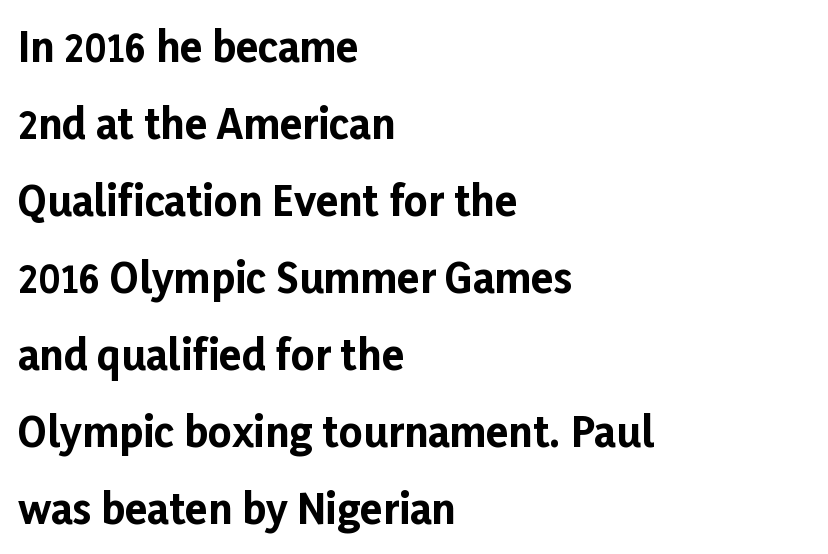
Q: Is the text bold? A: Yes.
Q: Is the text italic (slanted)? A: No, it is upright.
Q: Is the typeface a serif or a sans-serif typeface? A: Sans-serif.
Q: Is the text underlined? A: No.
Q: How is the paragraph aligned? A: Left-aligned.
Q: Is the spacing between letters normal or unusually wide? A: Normal.
Q: Width (condensed, normal, or wide)? A: Normal.
Q: Stroke contrast? A: Low.
Q: x-height? A: Medium.
Q: Monospaced? A: No.
